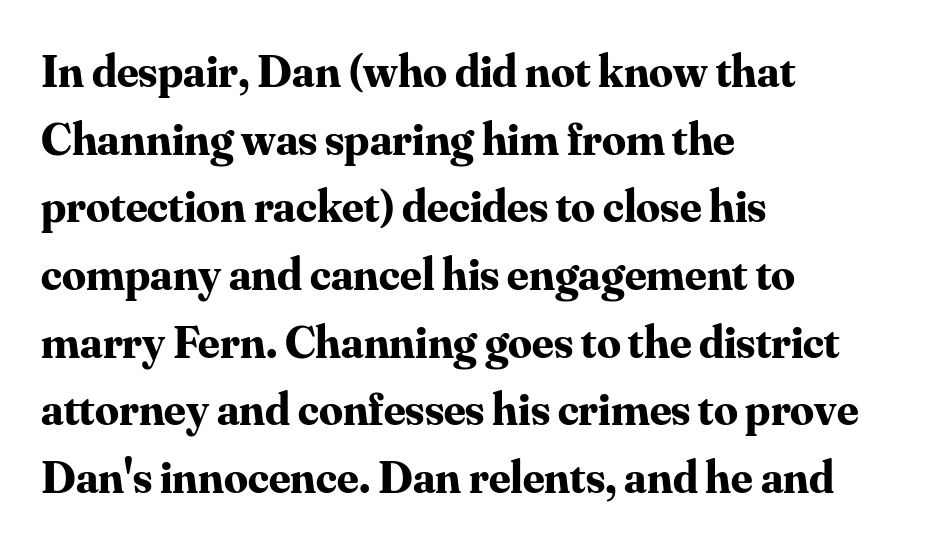
The space directly below the letters is spotless. This sample has the flowing, uneven cadence of proportional lettering. The paragraph shown leans on its left margin. You can tell from the footed stems that serif type was used. Chunky letters — that's bold for sure.
